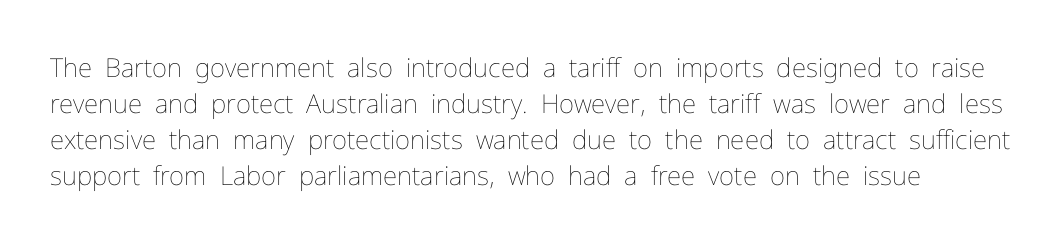
The image shows 26 px text type, upright; set normal line spacing (1.39x), normal letter spacing, not underlined.
